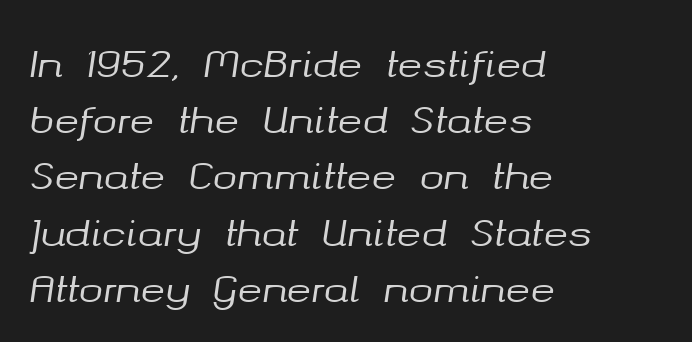
{"italic": "yes", "lean": "right", "slant_degrees": 8, "width": "normal", "stroke_contrast": "medium", "x_height": "medium", "monospaced": "no", "underline": "no", "align": "left", "line_spacing": "normal", "line_spacing_ratio": 1.52, "letter_spacing": "normal", "letter_spacing_em": 0.0, "glyph_px": 37}
